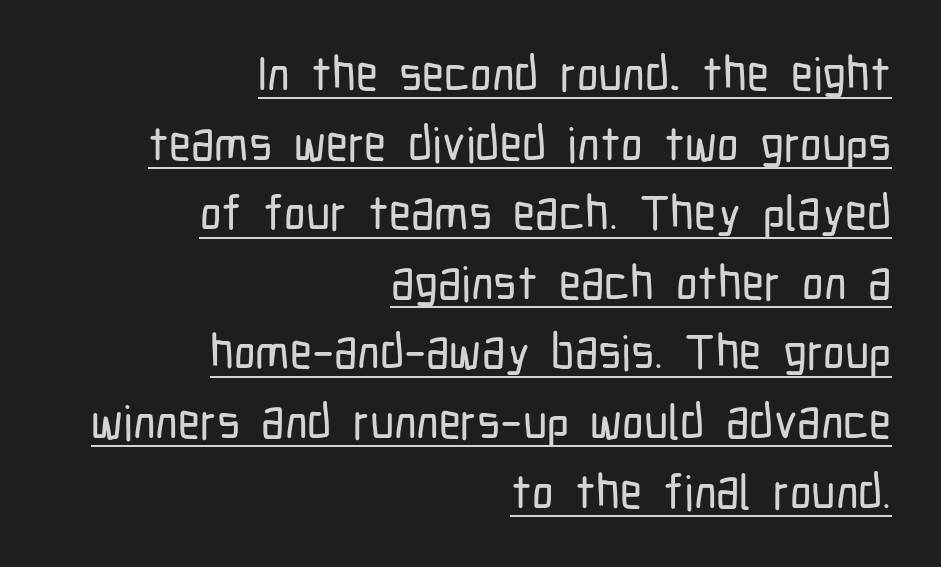
{"serif": "no", "italic": "no", "width": "condensed", "stroke_contrast": "low", "x_height": "medium", "monospaced": "no", "underline": "yes", "align": "right", "line_spacing": "normal", "line_spacing_ratio": 1.45, "letter_spacing": "normal", "letter_spacing_em": 0.0, "glyph_px": 48}
